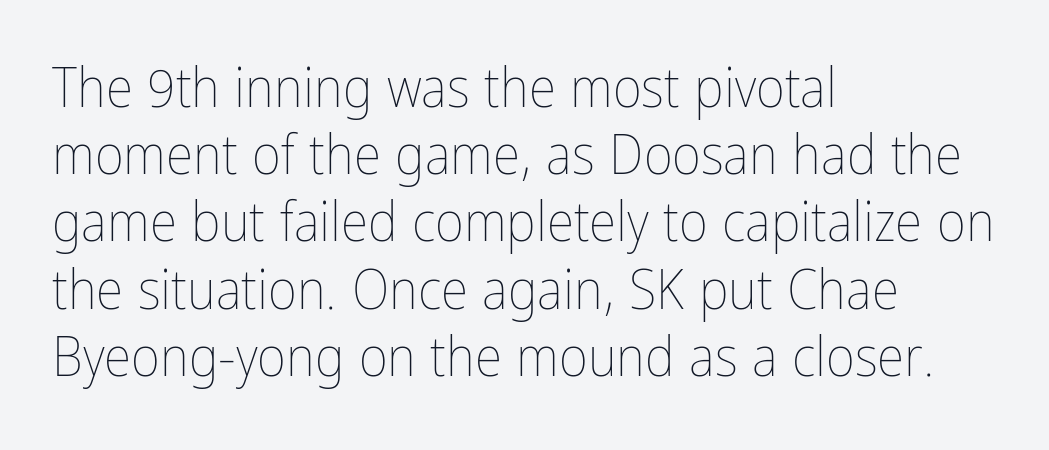
The zone under the glyphs is completely vacant. Rendered with straight, roman letterforms. The lines in this sample share a left origin and differ only in where they stop. This reads as an unemphasized weight, regular at the heaviest. Each letter keeps its own natural width here, so spacing adapts to shape. The rendering keeps characters at their native spacing.
